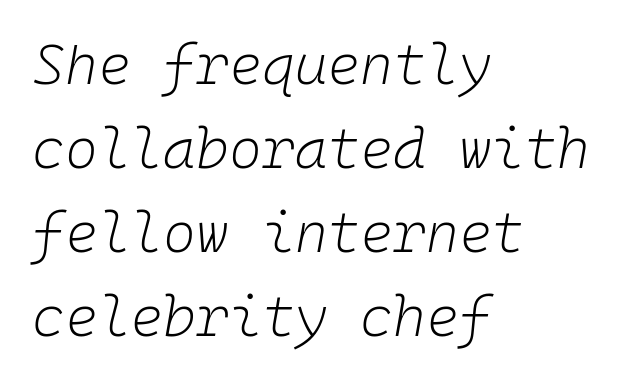
The image shows 56 px light type, italic (leaning right), monospaced; set left-aligned, normal line spacing (1.5x), normal letter spacing, not underlined; low stroke contrast and a medium x-height.
